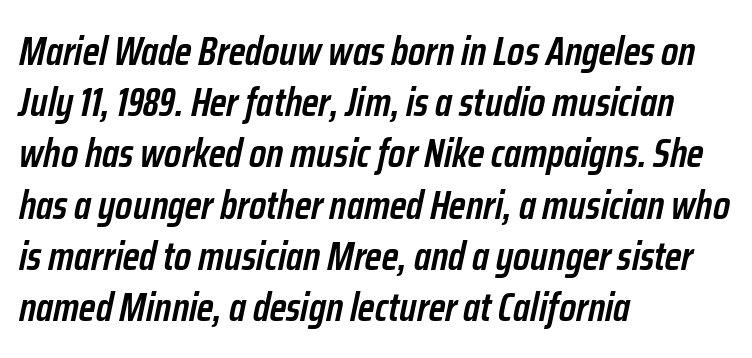
The paragraph shown leans on its left margin. The lines sit at an ordinary, default distance from one another. There is no visible air inserted between adjacent glyphs. An italicized treatment has been applied to the whole sample.
